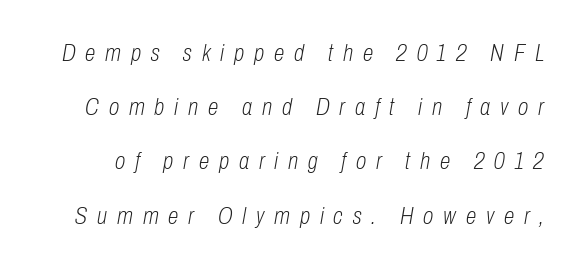
The image shows 24 px text type, italic (leaning right); set loose line spacing (2.26x), unusually wide letter spacing (+0.41 em), not underlined.
